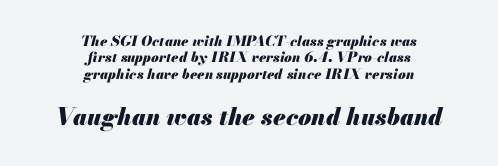
The image shows 24 px bold type, italic (leaning right); set centered, line spacing 1.17x, normal letter spacing, not underlined; the second (bottom) block is 1.71x larger.
